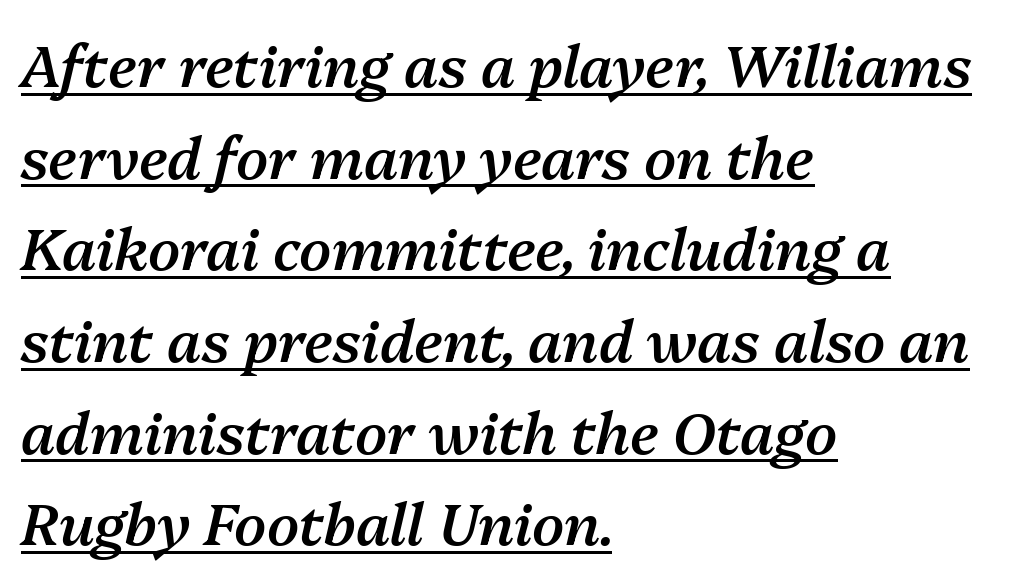
You could call the tracking neutral — neither tight nor loose. One-word summary of the alignment: left. Leading: standard. On the weight axis this lands at semibold, roughly 600.
